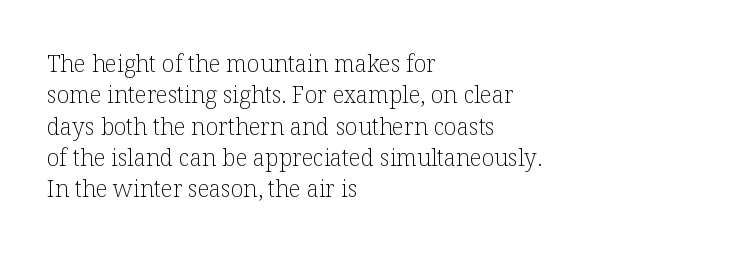
One glance says typical: line gaps are just what's usual. What stands out about the letter spacing? Nothing — it is the standard amount. This reads as an unemphasized weight, regular at the heaviest. The text block is weighted toward the left margin, trailing off unevenly rightward. Descender tails drop into unmarked territory. The specimen reads as upright at a glance.
